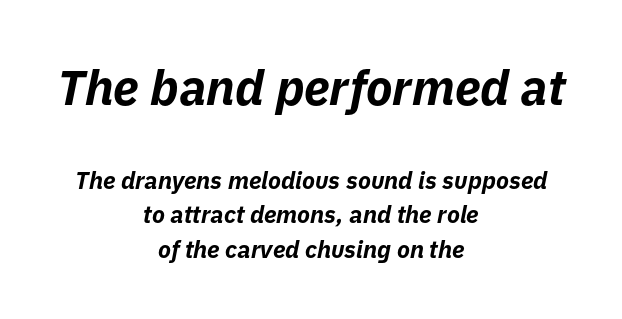
The image shows 49 px bold type, italic (leaning right); set centered, normal line spacing (1.44x), normal letter spacing, not underlined; the first (top) block is 2.04x larger; low stroke contrast and a medium x-height.
